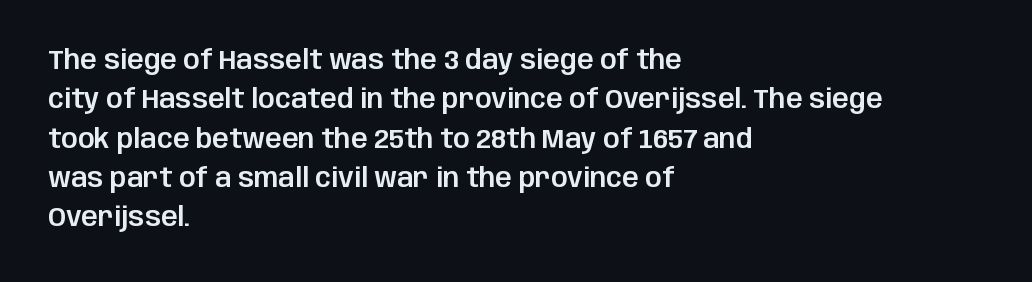
The image shows 26 px text type, upright; set left-aligned, normal line spacing (1.51x), normal letter spacing, not underlined.
